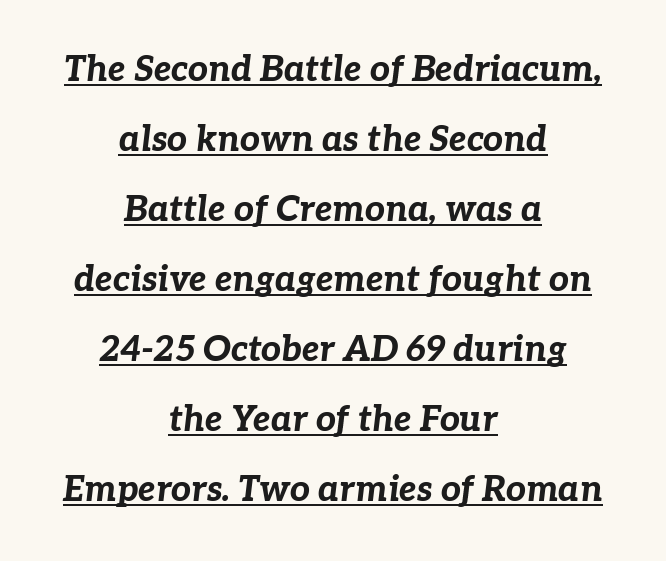
{"italic": "yes", "lean": "right", "slant_degrees": 7, "bold": "yes", "weight": "bold", "width": "normal", "stroke_contrast": "low", "x_height": "medium", "monospaced": "no", "underline": "yes", "align": "center", "line_spacing": "loose", "line_spacing_ratio": 2.0, "letter_spacing": "normal", "letter_spacing_em": 0.0, "glyph_px": 35}
